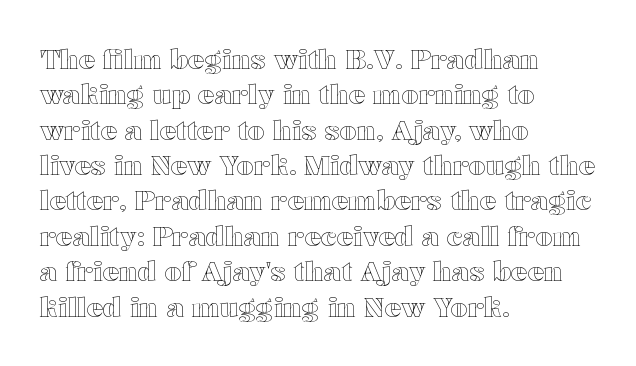
Q: Is the text italic (slanted)? A: No, it is upright.
Q: Is the text underlined? A: No.
Q: How is the paragraph aligned? A: Left-aligned.
Q: Is the spacing between letters normal or unusually wide? A: Normal.
Q: Is the spacing between lines tight, normal or loose? A: Normal.
